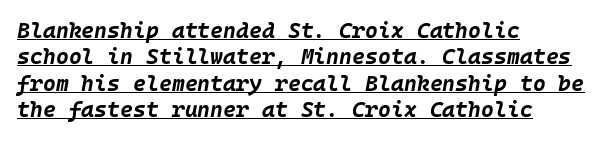
The image shows 22 px bold type, italic (leaning right); set left-aligned, line spacing 1.2x, normal letter spacing, underlined.
